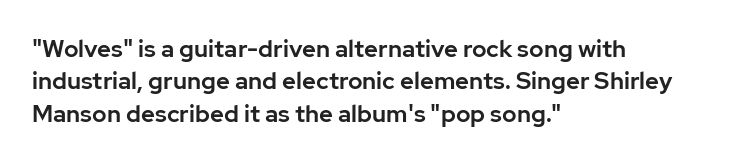
Glyph-to-glyph distance matches everyday printed text. Teacher's note: observe the even left margin — that is flush-left alignment. Type without underlining. This sample keeps an unexceptional amount of space between lines. This is roman type, the default non-slanted kind.
